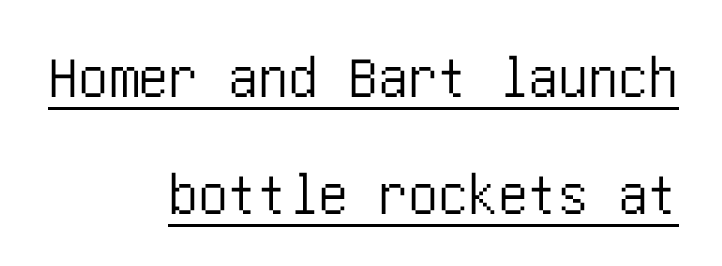
Q: Is the text italic (slanted)? A: No, it is upright.
Q: Is the typeface a serif or a sans-serif typeface? A: Sans-serif.
Q: Is the text underlined? A: Yes.
Q: How is the paragraph aligned? A: Right-aligned.
Q: Is the spacing between letters normal or unusually wide? A: Normal.
Q: Is the spacing between lines tight, normal or loose? A: Loose.
Q: Width (condensed, normal, or wide)? A: Condensed.
Q: Stroke contrast? A: Low.
Q: x-height? A: Large.
